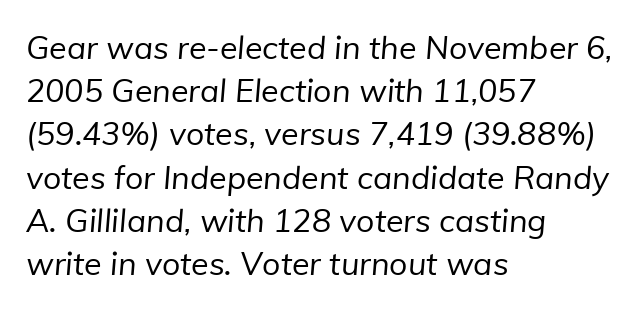
Horizontal alignment here is leftward, the default for most running prose. The area under the type is left untouched. In terms of leading, this rendering sits right in the middle. This is sans-serif lettering, the kind often seen on screens and signage.
